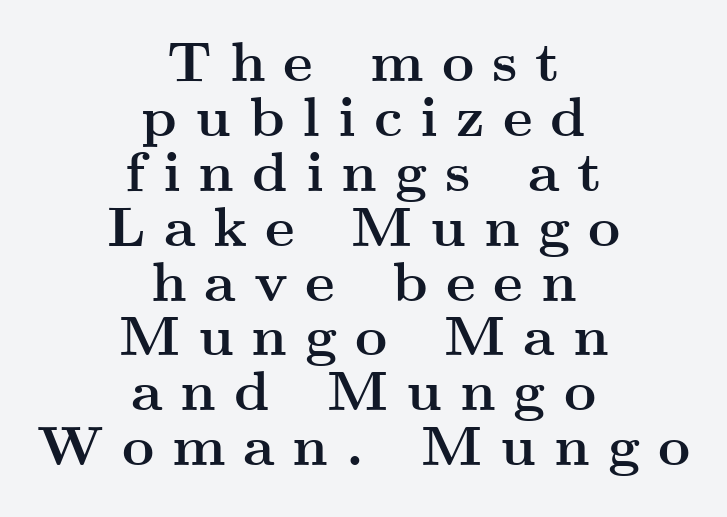
The image shows 56 px semibold, wide serif type, upright; set centered, tight line spacing (0.98x), unusually wide letter spacing (+0.32 em), not underlined; medium stroke contrast and a small x-height.
